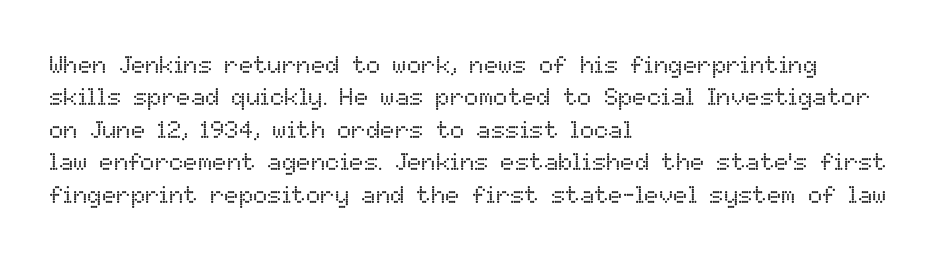
The image shows 24 px text type, upright; set left-aligned, normal line spacing (1.35x), normal letter spacing, not underlined.
